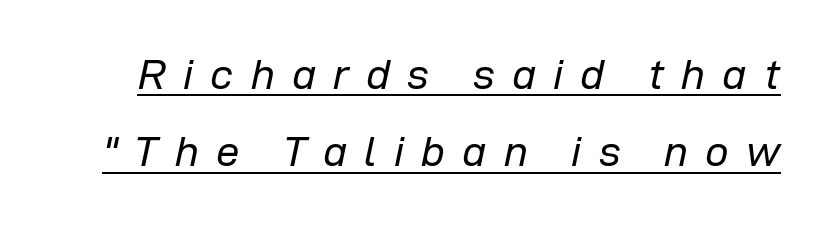
The tracking jumps out immediately: characters are airy and widely separated. Compared with undecorated copy, this sample adds a rule below the words. Compared with a typical body face, this is equally light or lighter still. Think of a printed novel: that variable character pitch is what you see here.
